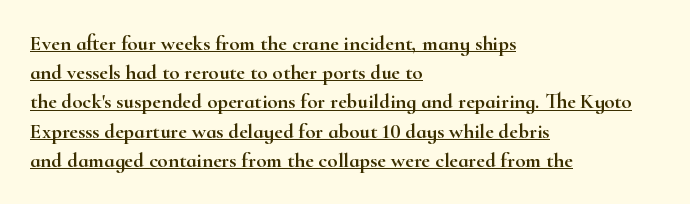
{"italic": "no", "underline": "yes", "align": "left", "line_spacing": "normal", "line_spacing_ratio": 1.39, "letter_spacing": "normal", "letter_spacing_em": 0.0, "glyph_px": 21}
